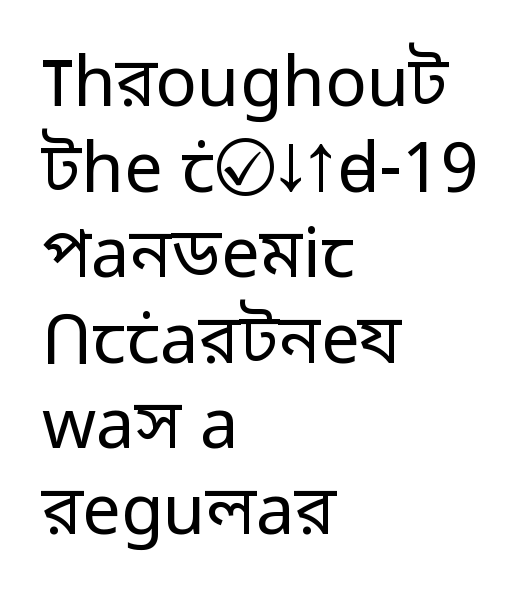
The image shows 69 px regular-weight sans-serif type, upright; set left-aligned, line spacing 1.24x, normal letter spacing, not underlined; low stroke contrast and a medium x-height.
